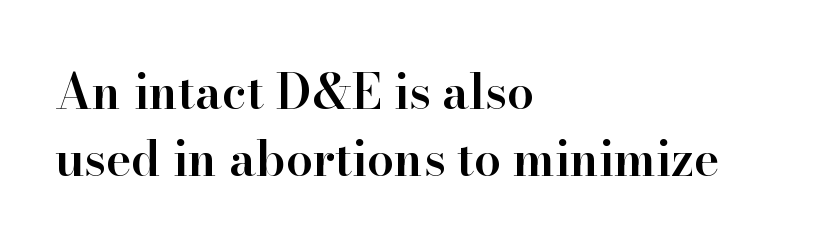
One glance says typical: line gaps are just what's usual. Glance below the letters and you will spot only blank space. Character widths vary here, with narrow letters taking less room than wide ones. Does the lettering tilt? It doesn't — this is upright. Letterform terminals end in serifs throughout the passage.
